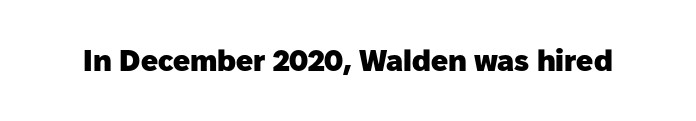
The image shows 30 px heavy sans-serif type, upright; set normal letter spacing, not underlined; low stroke contrast and a medium x-height.
